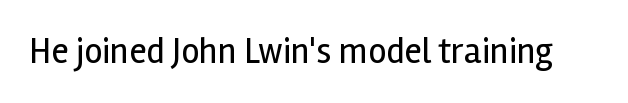
The image shows 36 px regular-weight sans-serif type, upright; set normal letter spacing, not underlined; a medium x-height.
